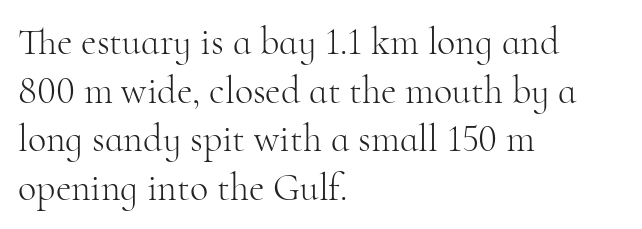
{"serif": "yes", "italic": "no", "bold": "no", "weight": "light", "width": "normal", "stroke_contrast": "high", "x_height": "small", "monospaced": "no", "underline": "no", "align": "left", "line_spacing": "normal", "line_spacing_ratio": 1.28, "letter_spacing": "normal", "letter_spacing_em": 0.0, "glyph_px": 38}
